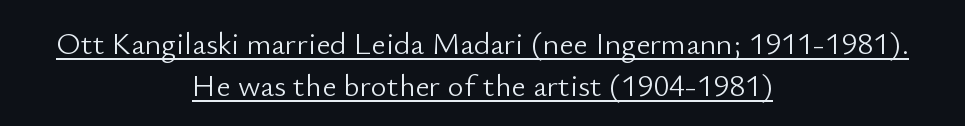
{"serif": "no", "italic": "no", "bold": "no", "weight": "light", "width": "normal", "stroke_contrast": "low", "x_height": "small", "monospaced": "no", "underline": "yes", "align": "center", "line_spacing": "normal", "line_spacing_ratio": 1.34, "letter_spacing": "normal", "letter_spacing_em": 0.0, "glyph_px": 31}
